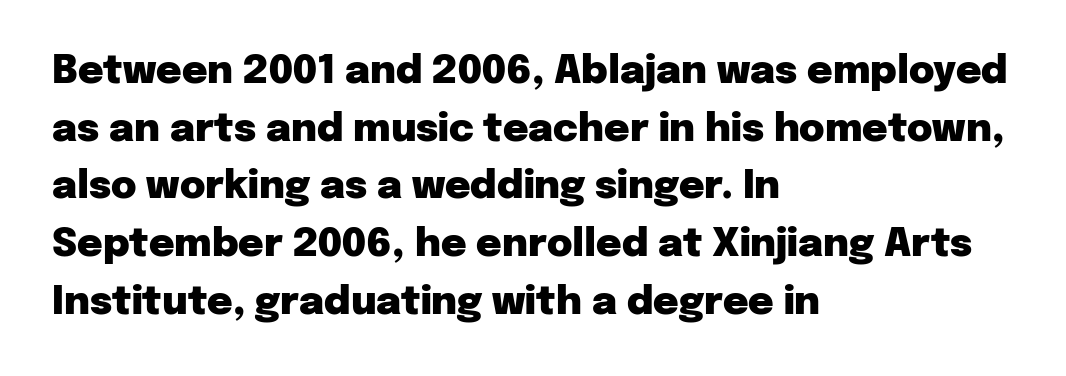
The image shows 39 px heavy sans-serif type, upright; set left-aligned, normal line spacing (1.48x), normal letter spacing, not underlined; low stroke contrast and a medium x-height.
